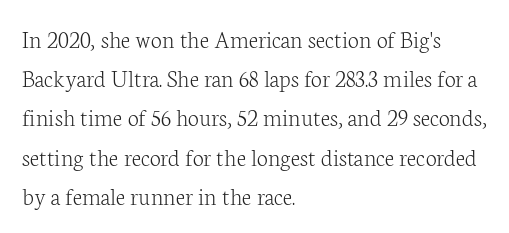
Q: Is the text bold? A: No.
Q: Is the text italic (slanted)? A: No, it is upright.
Q: Is the text underlined? A: No.
Q: How is the paragraph aligned? A: Left-aligned.
Q: Is the spacing between letters normal or unusually wide? A: Normal.
Q: Is the spacing between lines tight, normal or loose? A: Normal.
